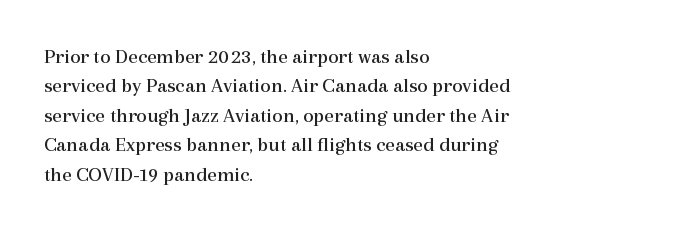
Q: Is the text bold? A: No.
Q: Is the text italic (slanted)? A: No, it is upright.
Q: Is the text underlined? A: No.
Q: How is the paragraph aligned? A: Left-aligned.
Q: Is the spacing between letters normal or unusually wide? A: Normal.
Q: Is the spacing between lines tight, normal or loose? A: Normal.
